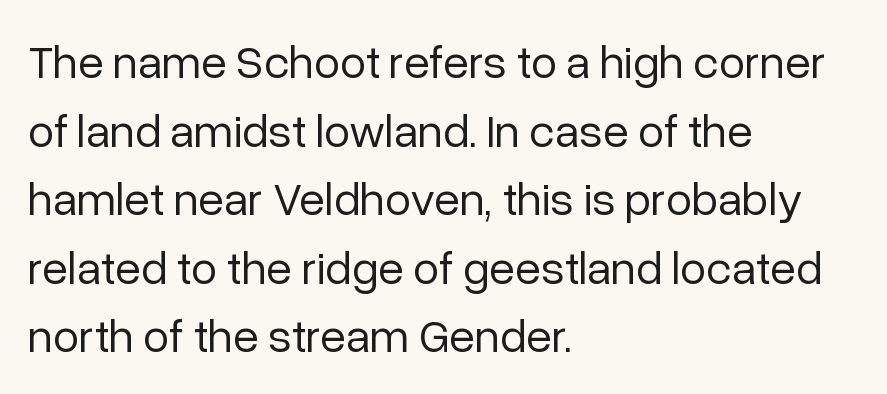
Leading matches the norm, producing a regular column. No word sits above an underline. Italic: no, the glyphs are upright roman. The rendering shows plain stroke endings on the letterforms — a sans-serif design. The typeface has the unassuming heft of standard copy or less.
